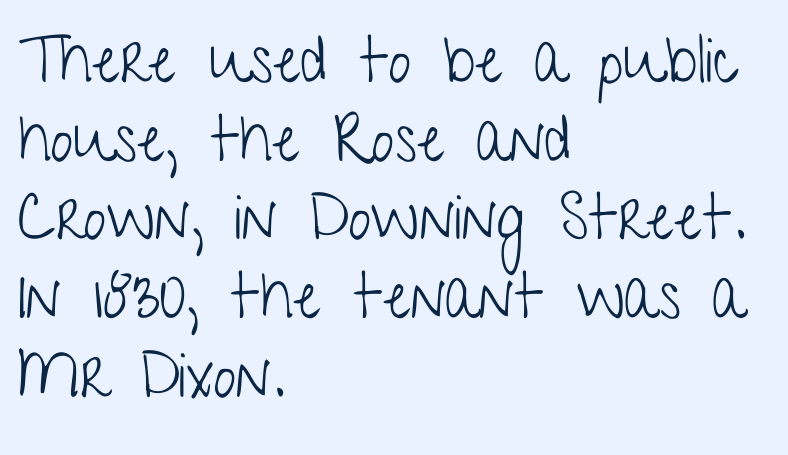
{"serif": "no", "italic": "no", "bold": "no", "weight": "light", "width": "condensed", "stroke_contrast": "low", "x_height": "medium", "monospaced": "no", "underline": "no", "align": "left", "line_spacing_ratio": 1.23, "letter_spacing": "normal", "letter_spacing_em": 0.0, "glyph_px": 64}
